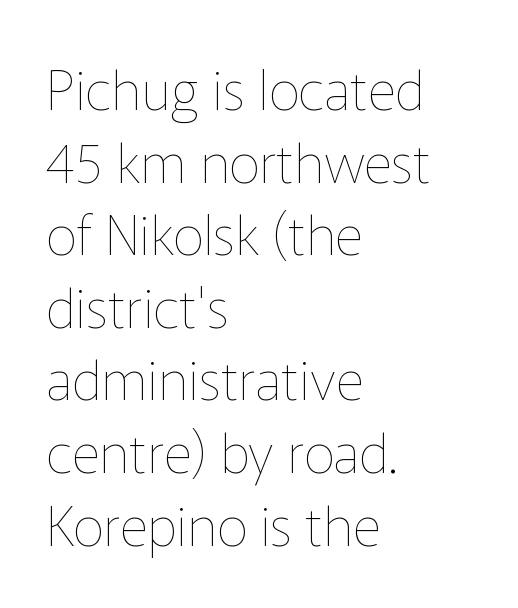
Q: Is the text bold? A: No.
Q: Is the text italic (slanted)? A: No, it is upright.
Q: Is the text underlined? A: No.
Q: How is the paragraph aligned? A: Left-aligned.
Q: Is the spacing between letters normal or unusually wide? A: Normal.
Q: Is the spacing between lines tight, normal or loose? A: Normal.
Q: Width (condensed, normal, or wide)? A: Normal.
Q: Stroke contrast? A: Low.
Q: x-height? A: Medium.
Q: Monospaced? A: No.
